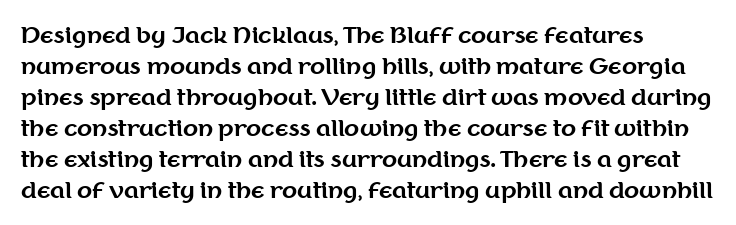
Q: Is the text bold? A: Yes.
Q: Is the text italic (slanted)? A: No, it is upright.
Q: Is the text underlined? A: No.
Q: How is the paragraph aligned? A: Left-aligned.
Q: Is the spacing between letters normal or unusually wide? A: Normal.
Q: Is the spacing between lines tight, normal or loose? A: Normal.
